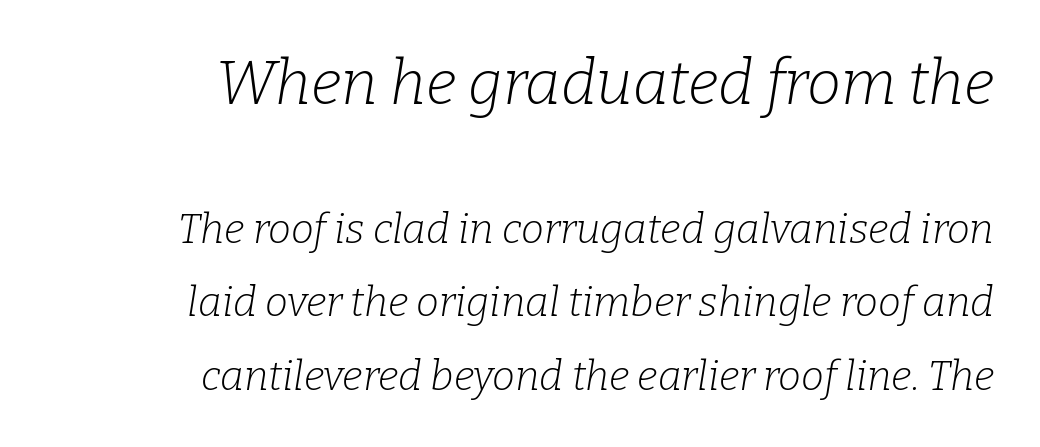
{"serif": "yes", "italic": "yes", "lean": "right", "slant_degrees": 9, "bold": "no", "weight": "light", "width": "normal", "stroke_contrast": "low", "x_height": "medium", "monospaced": "no", "underline": "no", "align": "right", "line_spacing_ratio": 1.79, "letter_spacing": "normal", "letter_spacing_em": 0.0, "larger_block": "first", "size_ratio": 1.49, "glyph_px": 61}
